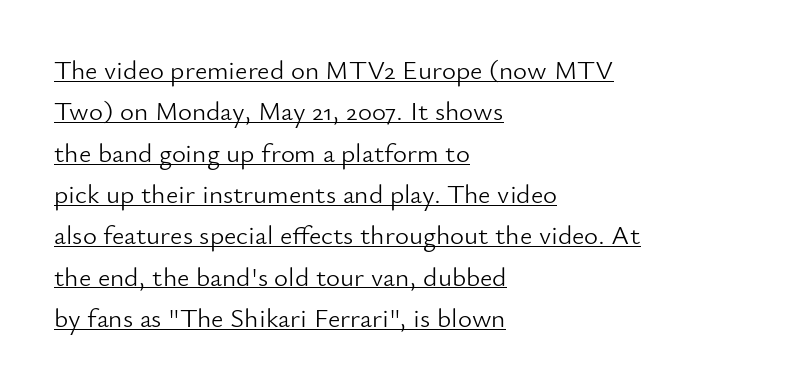
The image shows 27 px text type, upright; set left-aligned, normal line spacing (1.53x), normal letter spacing, underlined.
